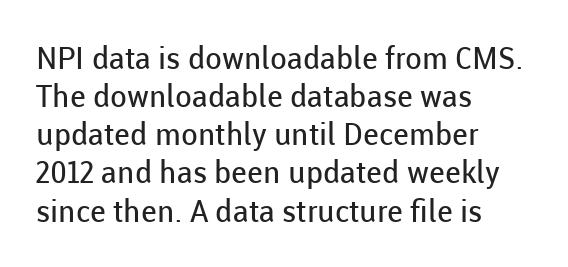
Q: Is the text bold? A: No.
Q: Is the text italic (slanted)? A: No, it is upright.
Q: Is the typeface a serif or a sans-serif typeface? A: Sans-serif.
Q: Is the text underlined? A: No.
Q: How is the paragraph aligned? A: Left-aligned.
Q: Is the spacing between letters normal or unusually wide? A: Normal.
Q: Width (condensed, normal, or wide)? A: Normal.
Q: Stroke contrast? A: Low.
Q: x-height? A: Medium.
Q: Monospaced? A: No.
